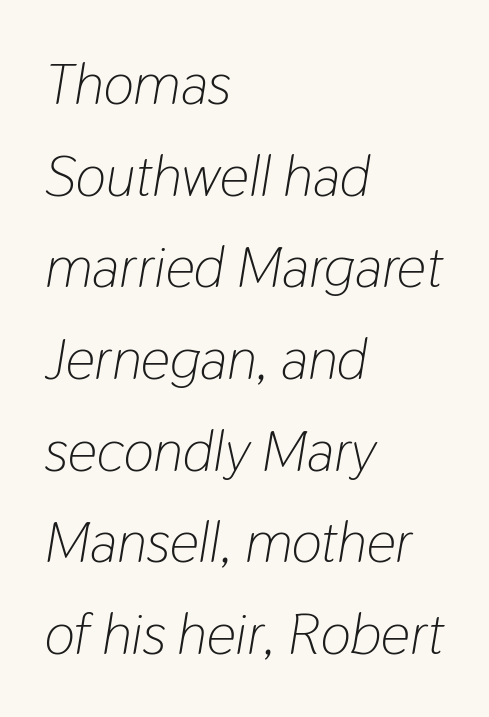
Q: Is the text bold? A: No.
Q: Is the text italic (slanted)? A: Yes, it leans right by about 9 degrees.
Q: Is the text underlined? A: No.
Q: How is the paragraph aligned? A: Left-aligned.
Q: Is the spacing between letters normal or unusually wide? A: Normal.
Q: Is the spacing between lines tight, normal or loose? A: Normal.
Q: Width (condensed, normal, or wide)? A: Condensed.
Q: Stroke contrast? A: Low.
Q: x-height? A: Medium.
Q: Monospaced? A: No.
